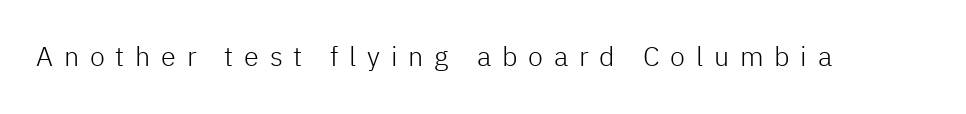
The typeface has the unassuming heft of standard copy or less. Glance below the letters and you will spot only blank space. Vertical strokes here are truly vertical. These lines have a slow, spaced-out rhythm from letter to letter.
